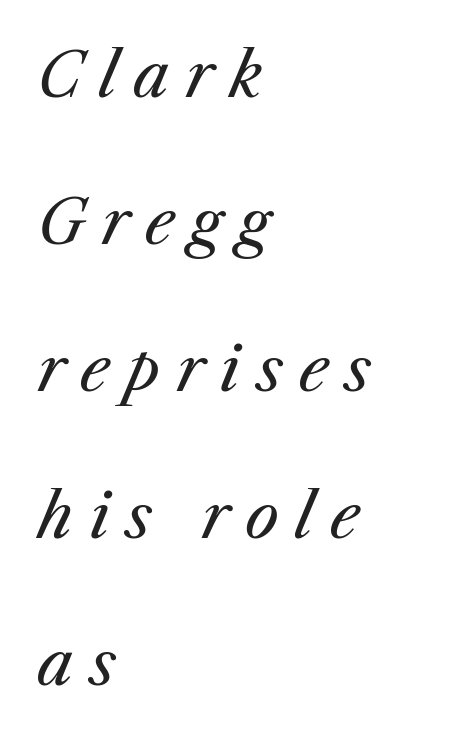
Q: Is the text bold? A: No.
Q: Is the text italic (slanted)? A: Yes, it leans right by about 25 degrees.
Q: Is the text underlined? A: No.
Q: How is the paragraph aligned? A: Left-aligned.
Q: Is the spacing between letters normal or unusually wide? A: Unusually wide.
Q: Is the spacing between lines tight, normal or loose? A: Loose.
Q: Width (condensed, normal, or wide)? A: Normal.
Q: Stroke contrast? A: Medium.
Q: x-height? A: Medium.
Q: Monospaced? A: No.
